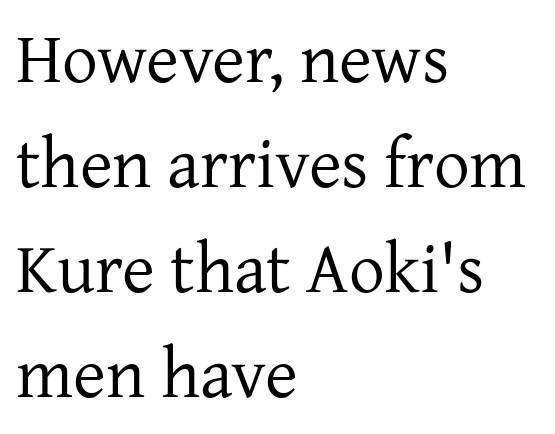
The paragraph has a hard left edge and a soft right edge. Baseline-to-baseline distance is the conventional proportion of letter height. Heaviness? Minimal to ordinary, like unemphasized prose. What kind of face is this? One with serifs. The gap between lines stays unmarked.
